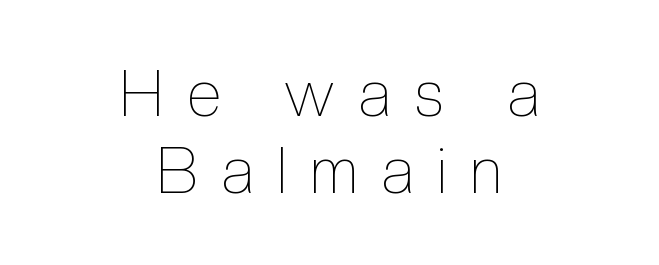
{"italic": "no", "bold": "no", "weight": "thin", "width": "condensed", "x_height": "medium", "monospaced": "no", "underline": "no", "align": "center", "line_spacing_ratio": 1.21, "letter_spacing": "wide", "letter_spacing_em": 0.37, "glyph_px": 64}
